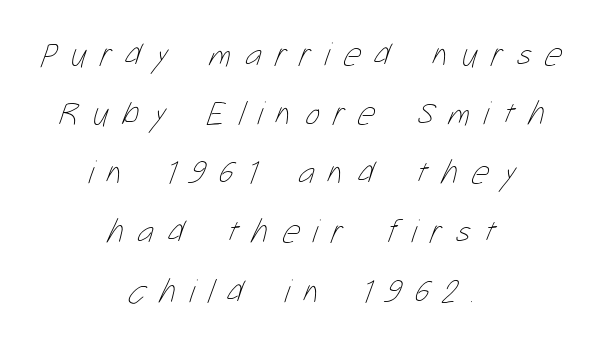
Letters have the restrained weight of plain body copy at most. The text block is weighted toward neither margin, spreading evenly from the middle. Type without underlining. A typesetter would call this heavily tracked-out type. Spacing verdict: proportional, widths tailored to each character.
